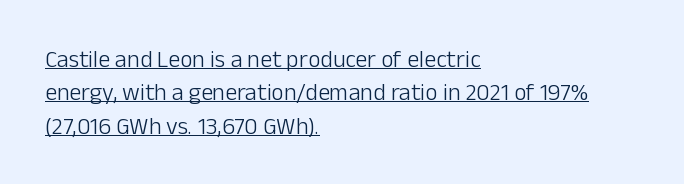
Q: Is the text bold? A: No.
Q: Is the text italic (slanted)? A: No, it is upright.
Q: Is the text underlined? A: Yes.
Q: How is the paragraph aligned? A: Left-aligned.
Q: Is the spacing between letters normal or unusually wide? A: Normal.
Q: Is the spacing between lines tight, normal or loose? A: Normal.
